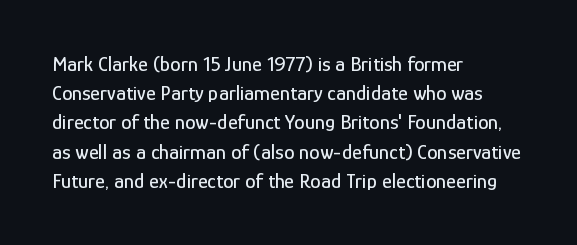
{"italic": "no", "underline": "no", "align": "left", "line_spacing": "normal", "line_spacing_ratio": 1.39, "letter_spacing": "normal", "letter_spacing_em": 0.0, "glyph_px": 21}
